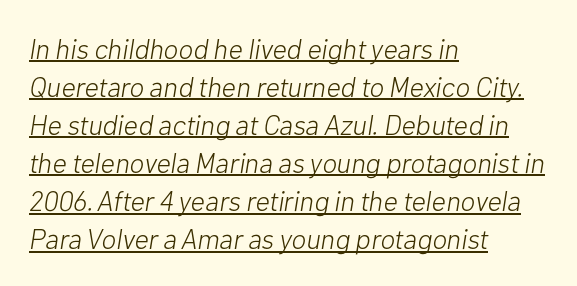
The image shows 28 px light type, italic (leaning right); set left-aligned, normal line spacing (1.36x), normal letter spacing, underlined; low stroke contrast and a medium x-height.
